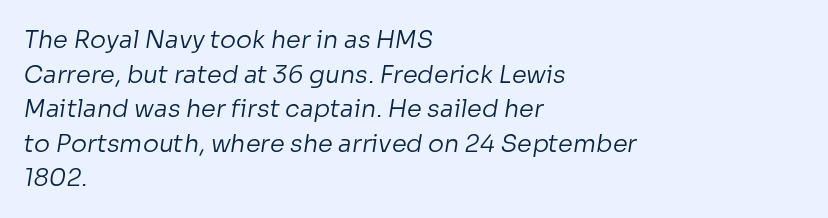
The gaps between neighbouring characters are ordinary and unremarkable. Weight class: somewhere from thin through regular. Letters rest on an invisible, unmarked baseline. In terms of leading, this rendering sits right in the middle. Casual observation: everything's shoved over to the left.
